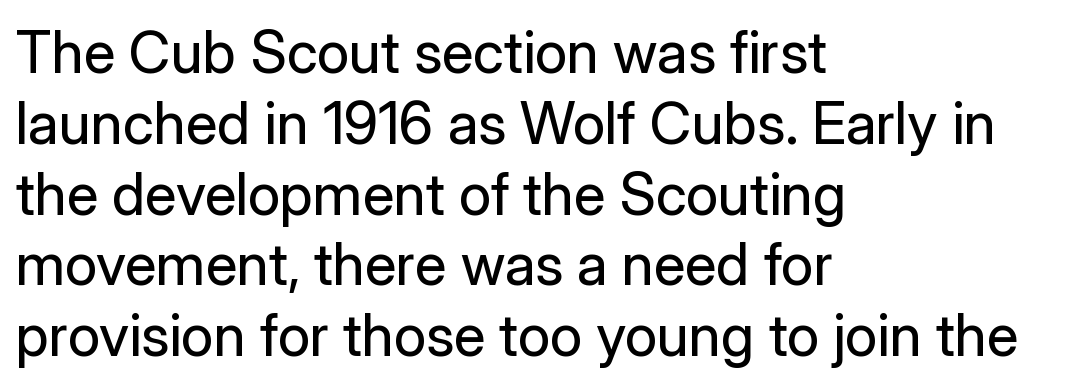
Q: Is the text bold? A: No.
Q: Is the text italic (slanted)? A: No, it is upright.
Q: Is the typeface a serif or a sans-serif typeface? A: Sans-serif.
Q: Is the text underlined? A: No.
Q: How is the paragraph aligned? A: Left-aligned.
Q: Is the spacing between letters normal or unusually wide? A: Normal.
Q: Width (condensed, normal, or wide)? A: Normal.
Q: Stroke contrast? A: Low.
Q: x-height? A: Medium.
Q: Monospaced? A: No.
